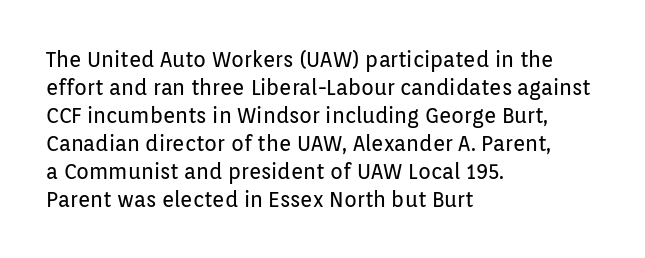
{"italic": "no", "bold": "no", "underline": "no", "align": "left", "line_spacing": "normal", "line_spacing_ratio": 1.33, "letter_spacing": "normal", "letter_spacing_em": 0.0, "glyph_px": 21}
